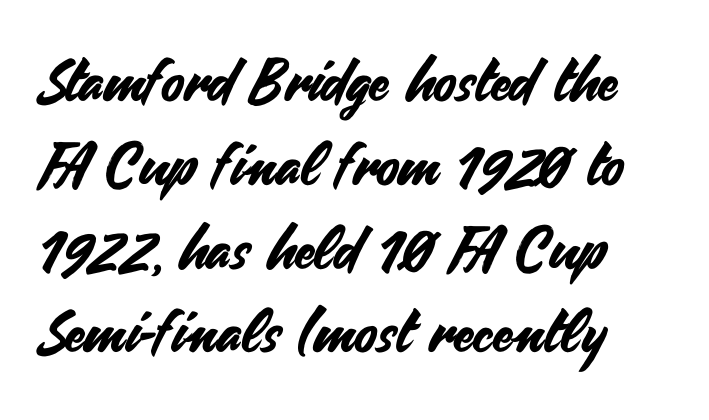
Q: Is the text italic (slanted)? A: Yes.
Q: Is the typeface a serif or a sans-serif typeface? A: Sans-serif.
Q: Is the text underlined? A: No.
Q: How is the paragraph aligned? A: Left-aligned.
Q: Is the spacing between letters normal or unusually wide? A: Normal.
Q: Is the spacing between lines tight, normal or loose? A: Normal.
Q: Width (condensed, normal, or wide)? A: Normal.
Q: Stroke contrast? A: Medium.
Q: x-height? A: Small.
Q: Monospaced? A: No.
